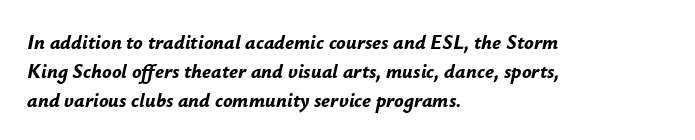
The image shows 20 px bold type, italic (leaning right); set left-aligned, normal line spacing (1.45x), normal letter spacing, not underlined.
